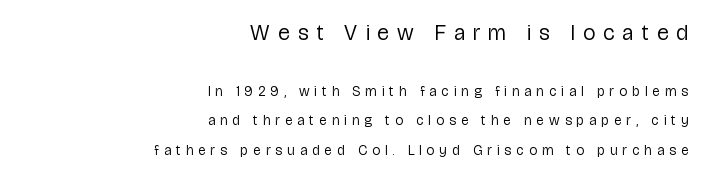
{"italic": "no", "bold": "no", "underline": "no", "align": "right", "line_spacing": "loose", "line_spacing_ratio": 2.08, "letter_spacing": "wide", "letter_spacing_em": 0.37, "larger_block": "first", "size_ratio": 1.57, "glyph_px": 22}
